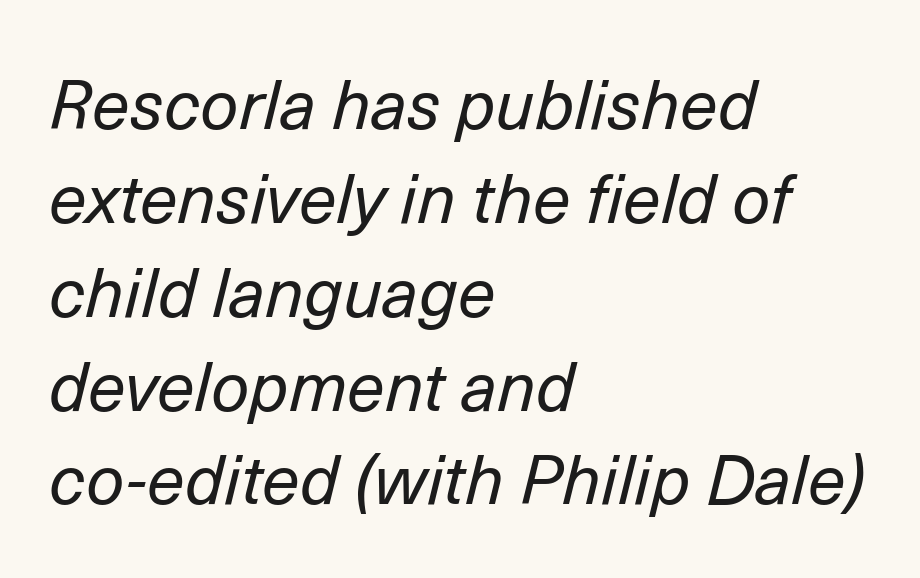
Compared with ordinary roman type, these characters are visibly tilted. The ragged edge is on the right, which tells us the setting is flush left. Think standard paragraph weight, or any step lighter than that. Character widths vary here, with narrow letters taking less room than wide ones. Interline gaps are of average width in this sample. Tracking value appears to be zero — textbook default spacing.
